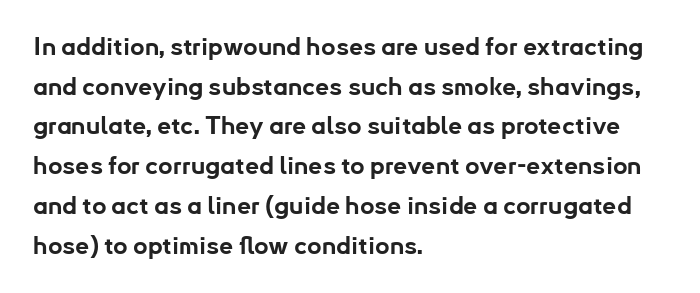
The image shows 25 px bold type, upright; set left-aligned, normal line spacing (1.59x), normal letter spacing, not underlined.
